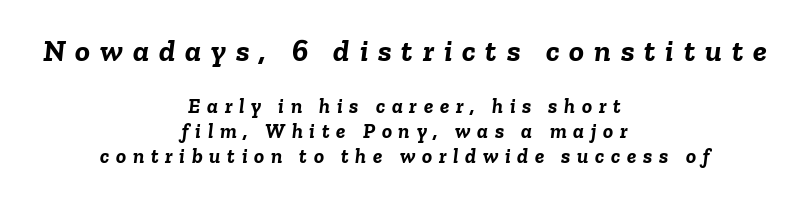
The face used here is proportionally spaced, like ordinary book or web type. Caption: upper text group enlarged, lower text group reduced. The setting favours the middle, as headings and verse often do. Notice how the stems are inclined rather than vertical — that's the hallmark of italics.
